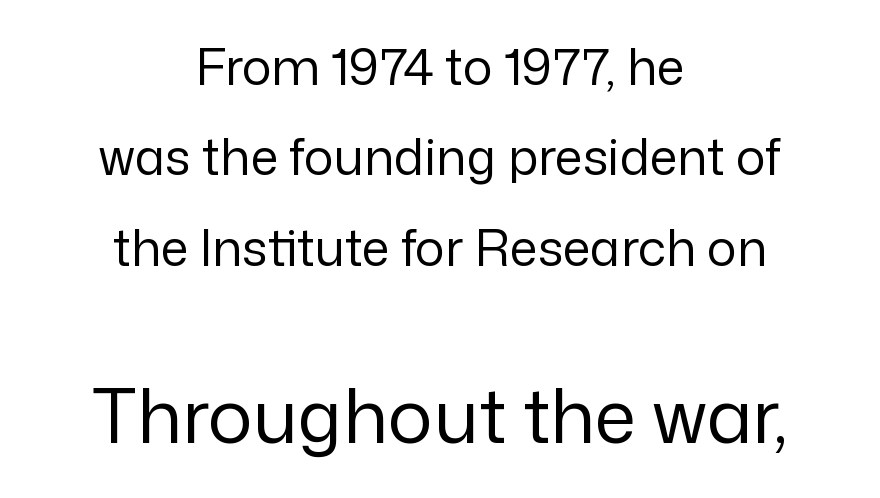
Q: Is the text bold? A: No.
Q: Is the text italic (slanted)? A: No, it is upright.
Q: Is the typeface a serif or a sans-serif typeface? A: Sans-serif.
Q: Is the text underlined? A: No.
Q: How is the paragraph aligned? A: Centered.
Q: Is the spacing between letters normal or unusually wide? A: Normal.
Q: Which block of text is set in a larger size, the first (top) or the second (bottom)? A: The second (bottom) one.
Q: Width (condensed, normal, or wide)? A: Normal.
Q: Stroke contrast? A: Low.
Q: x-height? A: Medium.
Q: Monospaced? A: No.
